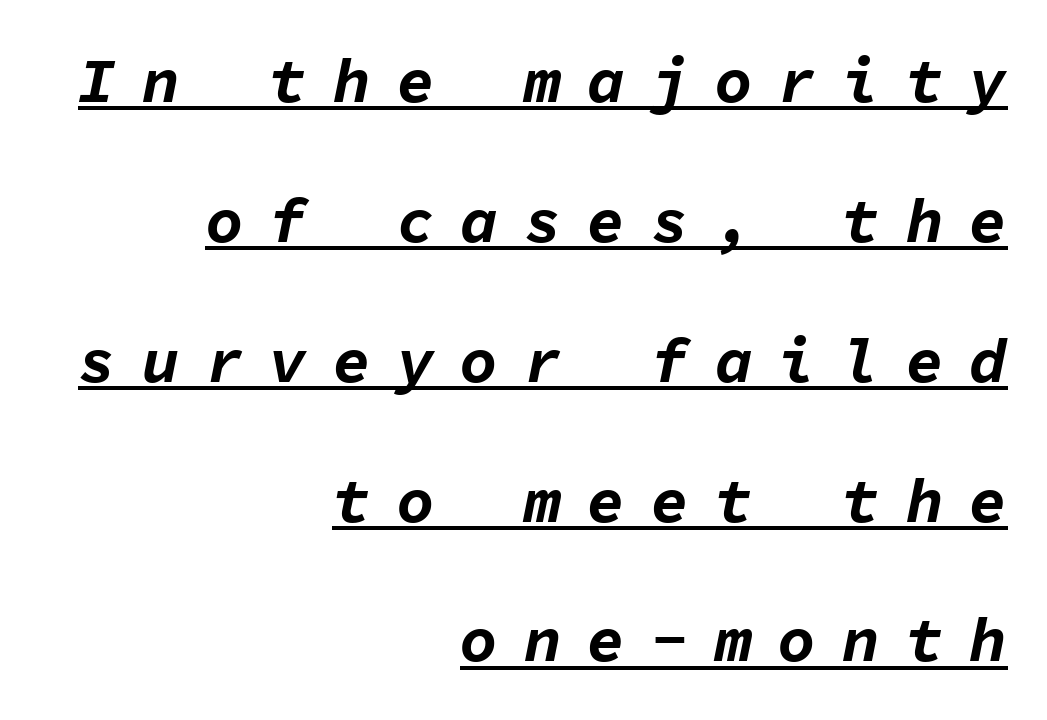
Q: Is the text bold? A: Yes.
Q: Is the text italic (slanted)? A: Yes, it leans right by about 11 degrees.
Q: Is the text underlined? A: Yes.
Q: How is the paragraph aligned? A: Right-aligned.
Q: Is the spacing between letters normal or unusually wide? A: Unusually wide.
Q: Is the spacing between lines tight, normal or loose? A: Loose.
Q: Width (condensed, normal, or wide)? A: Normal.
Q: Stroke contrast? A: Low.
Q: x-height? A: Medium.
Q: Monospaced? A: Yes.
